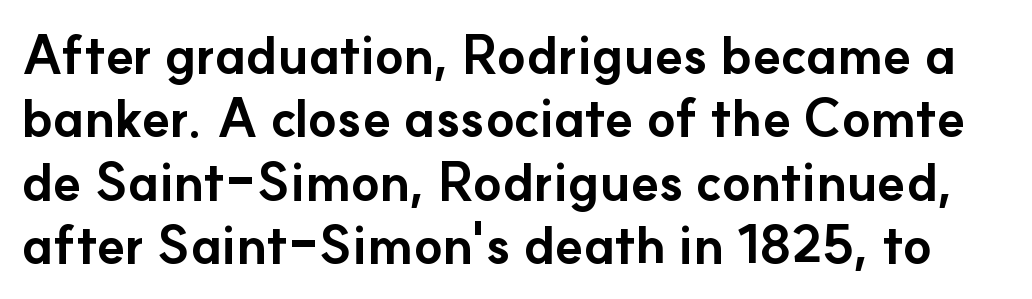
This sample uses plain, unmodified letter spacing. Vertical strokes here are truly vertical. Just letters on the line, the space beneath them empty. The characters look thick and weighty, a clear bold. Unlike a traditional serif, this face leaves its strokes unadorned.
